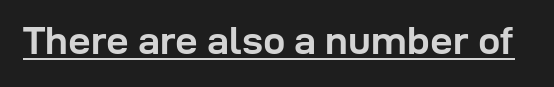
The passage shown has conventional tracking throughout. How heavy is the stroke? Heavy — this is a bold. The designer went with a sans here, leaving each stem footless. Has an underline been added? It has. The letters stand straight up with perfectly vertical stems.
